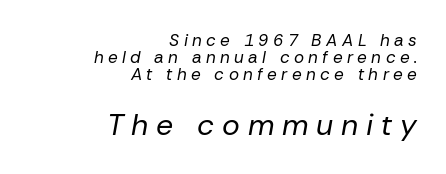
Q: Is the text bold? A: No.
Q: Is the text italic (slanted)? A: Yes, it leans right by about 10 degrees.
Q: Is the text underlined? A: No.
Q: How is the paragraph aligned? A: Right-aligned.
Q: Is the spacing between letters normal or unusually wide? A: Unusually wide.
Q: Is the spacing between lines tight, normal or loose? A: Tight.
Q: Which block of text is set in a larger size, the first (top) or the second (bottom)? A: The second (bottom) one.
Q: Width (condensed, normal, or wide)? A: Normal.
Q: Stroke contrast? A: Low.
Q: x-height? A: Medium.
Q: Monospaced? A: No.
